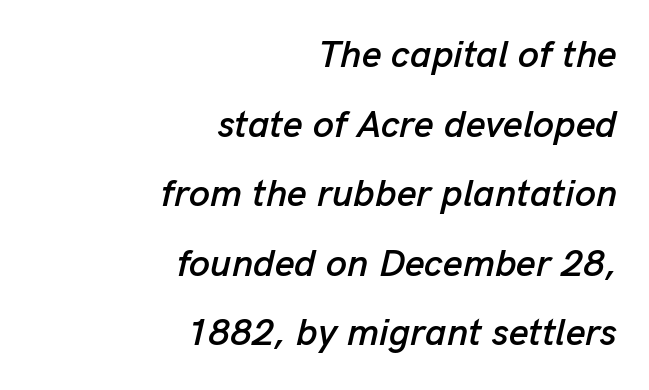
The image shows 38 px text type, italic (leaning right); set right-aligned, line spacing 1.83x, normal letter spacing, not underlined; low stroke contrast and a medium x-height.
